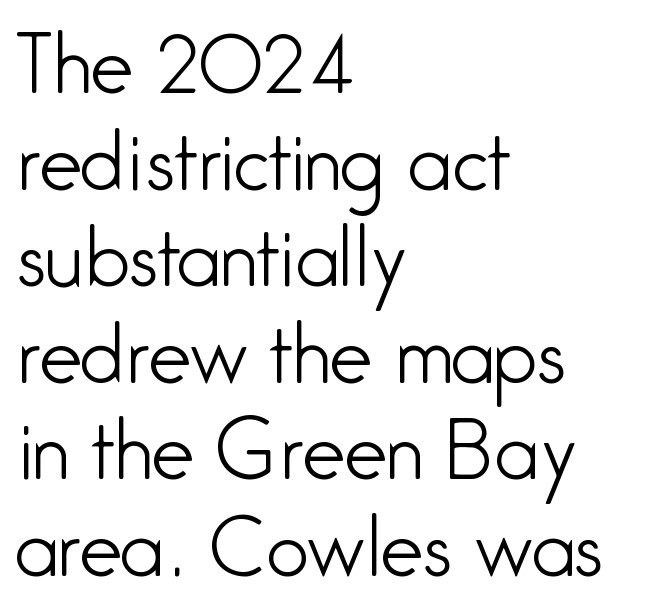
Style check: upright. Think of a printed novel: that variable character pitch is what you see here. The lines sit at an ordinary, default distance from one another. Alignment: flush left. Vertical stems look standard width or narrower in stroke. Does extra space separate the letters? No, they use regular spacing.
